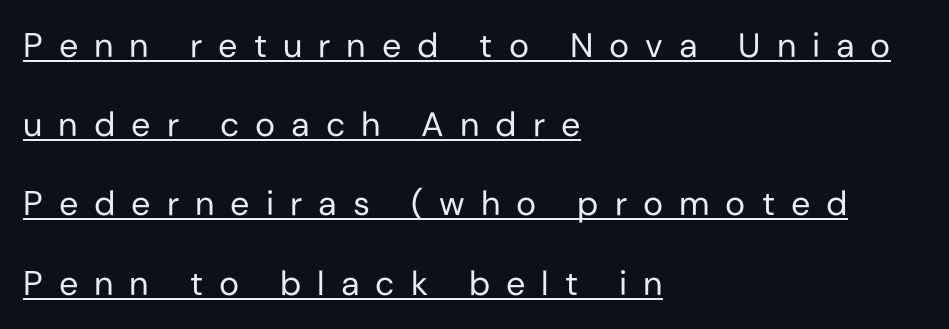
Check where the strokes stop: nothing finishes them off — pure sans. The face used here is proportionally spaced, like ordinary book or web type. Observe the wide spacing: letters keep a clear distance from each other. The rendering uses the underline text-decoration.
